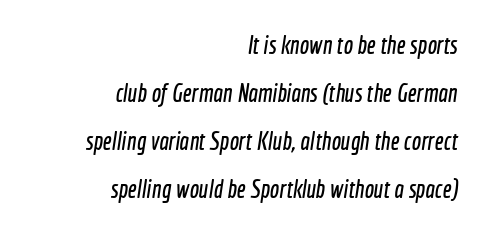
{"underline": "no", "align": "right", "line_spacing": "loose", "line_spacing_ratio": 1.92, "letter_spacing": "normal", "letter_spacing_em": 0.0, "glyph_px": 25}
